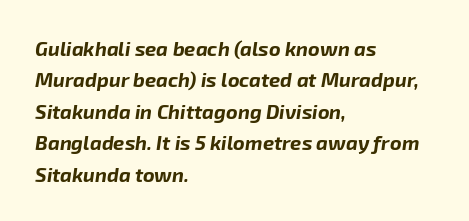
{"italic": "yes", "lean": "right", "slant_degrees": 8, "bold": "yes", "underline": "no", "align": "left", "line_spacing": "normal", "line_spacing_ratio": 1.57, "letter_spacing": "normal", "letter_spacing_em": 0.0, "glyph_px": 20}
